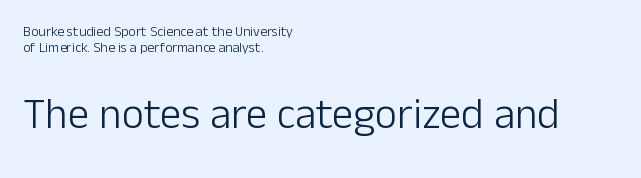
Check under the words: just untouched page. In terms of posture, this sample is upright. Stems and bowls with no extra thickness — not bold. Note the varied advance widths — an 'i' is clearly narrower than an 'm'.
